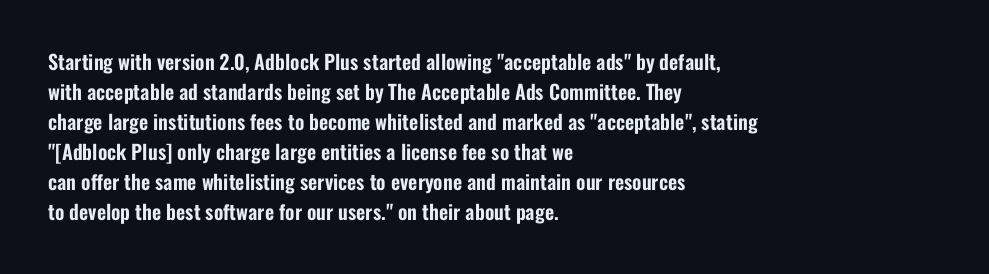
The image shows 20 px text type, upright; set left-aligned, normal line spacing (1.5x), normal letter spacing, not underlined.
